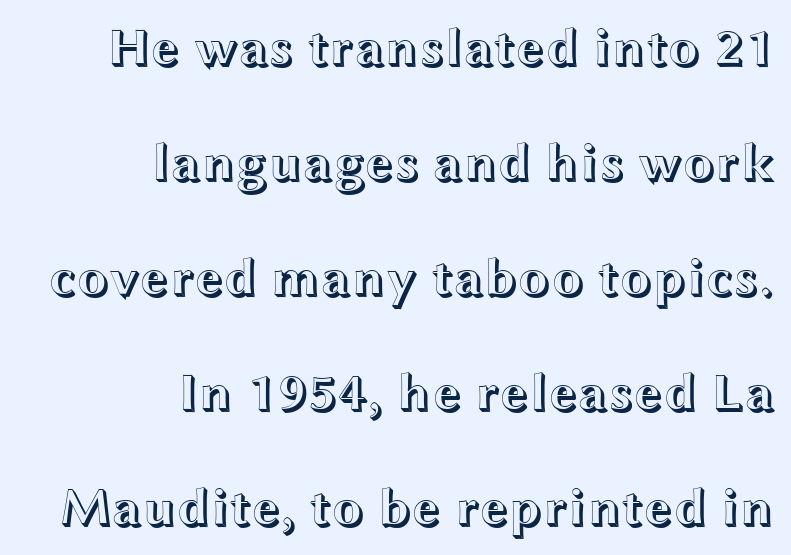
The image shows 53 px wide type, upright; set right-aligned, loose line spacing (2.17x), normal letter spacing, not underlined; a medium x-height.
